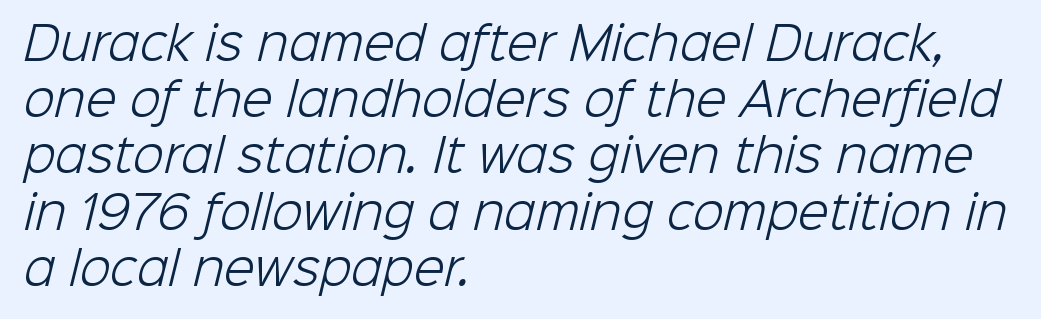
{"serif": "no", "bold": "no", "weight": "light", "width": "normal", "stroke_contrast": "low", "x_height": "medium", "monospaced": "no", "underline": "no", "align": "left", "line_spacing": "normal", "line_spacing_ratio": 1.25, "letter_spacing": "normal", "letter_spacing_em": 0.0, "glyph_px": 45}
